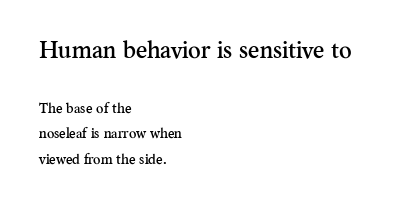
The image shows 24 px text type, upright; set left-aligned, line spacing 1.82x, normal letter spacing, not underlined; the first (top) block is 1.71x larger.
